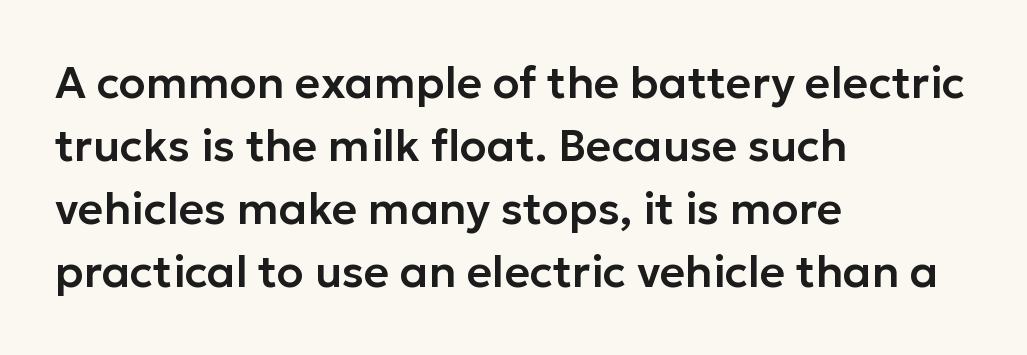
{"serif": "no", "italic": "no", "width": "normal", "stroke_contrast": "low", "x_height": "medium", "monospaced": "no", "underline": "no", "align": "left", "line_spacing": "normal", "line_spacing_ratio": 1.43, "letter_spacing": "normal", "letter_spacing_em": 0.0, "glyph_px": 44}
